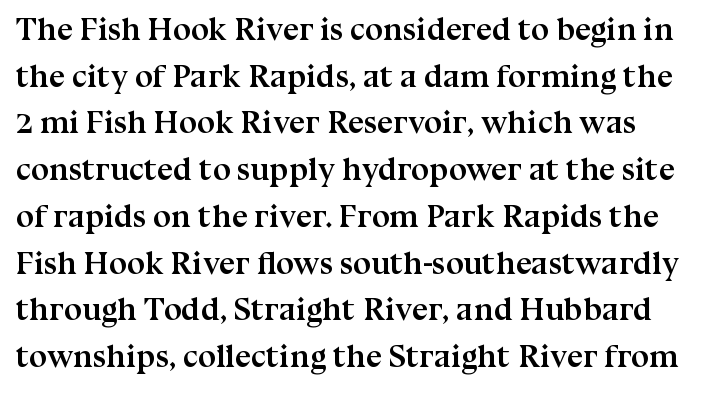
The image shows 32 px semibold serif type, upright; set normal line spacing (1.46x), normal letter spacing, not underlined; medium stroke contrast and a medium x-height.
